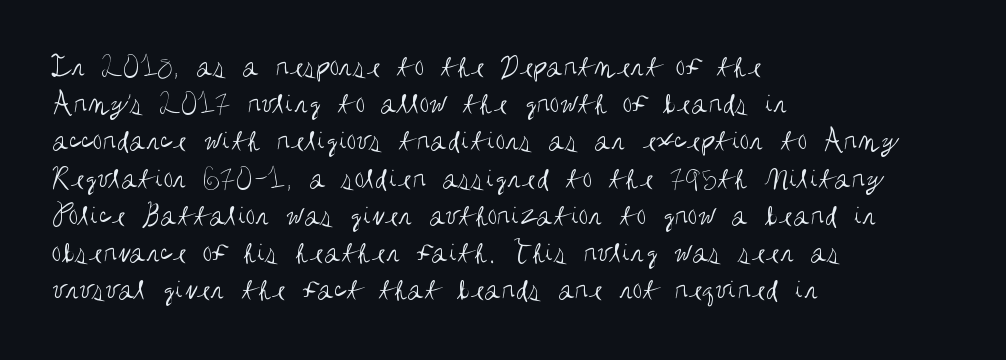
The image shows 31 px regular-weight, condensed sans-serif type; set left-aligned, line spacing 1.2x, normal letter spacing, not underlined; medium stroke contrast and a large x-height.
